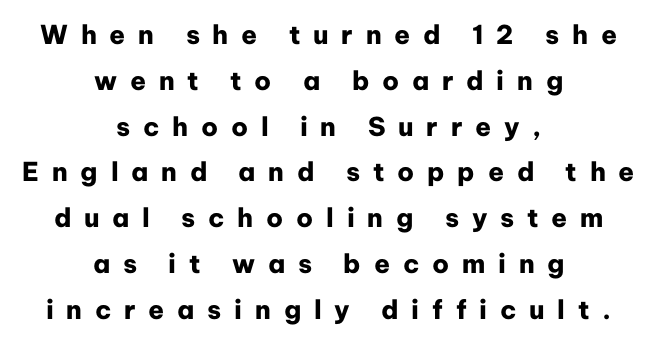
{"italic": "no", "bold": "yes", "underline": "no", "align": "center", "line_spacing_ratio": 1.76, "letter_spacing": "wide", "letter_spacing_em": 0.49, "glyph_px": 26}
